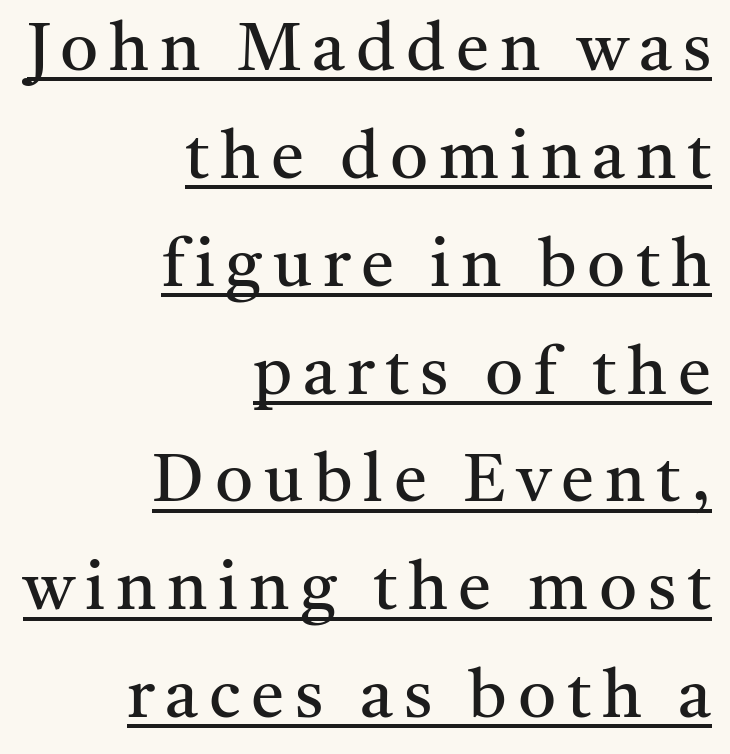
Q: Is the text bold? A: No.
Q: Is the text italic (slanted)? A: No, it is upright.
Q: Is the typeface a serif or a sans-serif typeface? A: Serif.
Q: Is the text underlined? A: Yes.
Q: How is the paragraph aligned? A: Right-aligned.
Q: Is the spacing between lines tight, normal or loose? A: Normal.
Q: Width (condensed, normal, or wide)? A: Normal.
Q: Stroke contrast? A: Medium.
Q: x-height? A: Medium.
Q: Monospaced? A: No.
